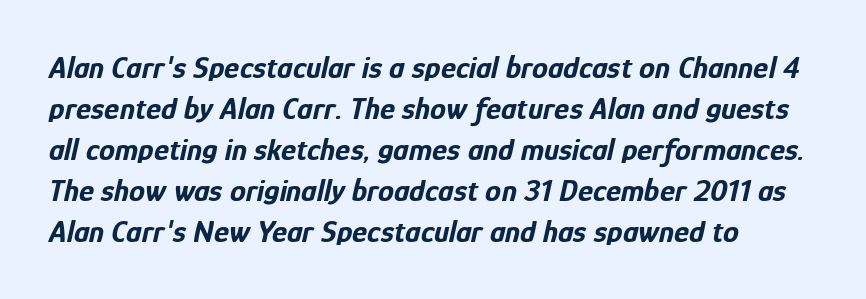
Stroke thickness is high; the sample reads as a true bold. Lines of text with bare space underneath. Short note: letters normally spaced. Is the block centered? No — it sits flush against the left margin. Here the designer chose a conventional face with non-uniform glyph widths. The specimen reads as italic at a glance.
